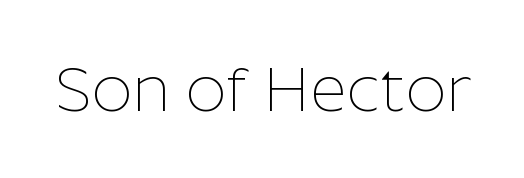
Q: Is the text bold? A: No.
Q: Is the text italic (slanted)? A: No, it is upright.
Q: Is the typeface a serif or a sans-serif typeface? A: Sans-serif.
Q: Is the text underlined? A: No.
Q: Is the spacing between letters normal or unusually wide? A: Normal.
Q: Width (condensed, normal, or wide)? A: Normal.
Q: Stroke contrast? A: Low.
Q: x-height? A: Medium.
Q: Monospaced? A: No.
